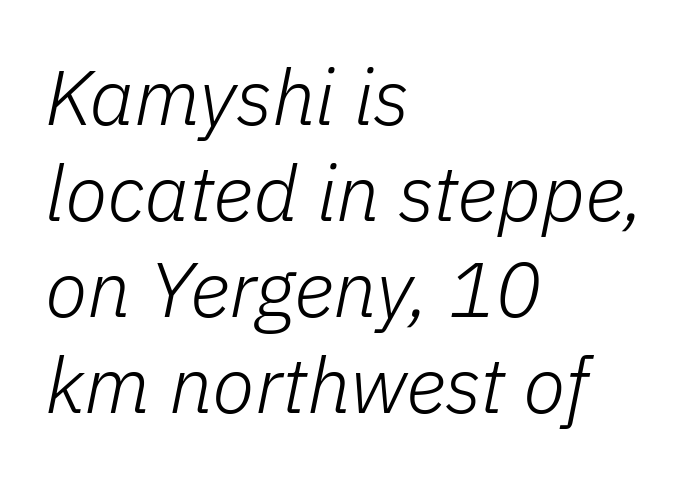
The lines are quadded left. Nothing unusual about the tracking: characters are spaced as the font intends. The font's italic variant was chosen for this text. This reads as an unemphasized weight, regular at the heaviest.
